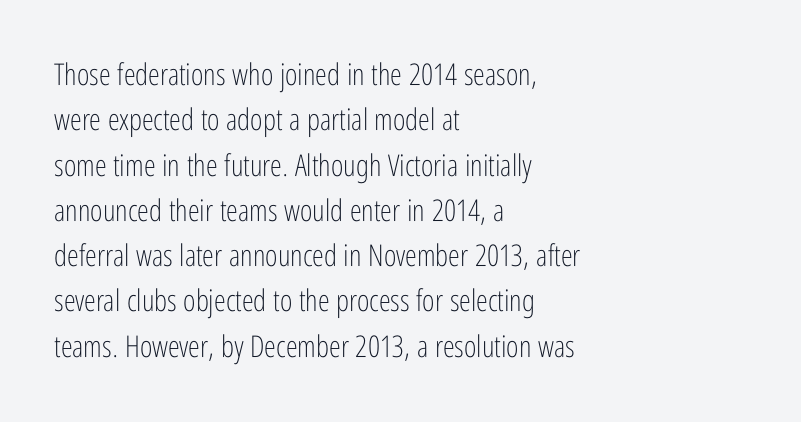
The image shows 30 px light, condensed sans-serif type, upright; set left-aligned, normal line spacing (1.51x), normal letter spacing, not underlined; low stroke contrast and a medium x-height.
